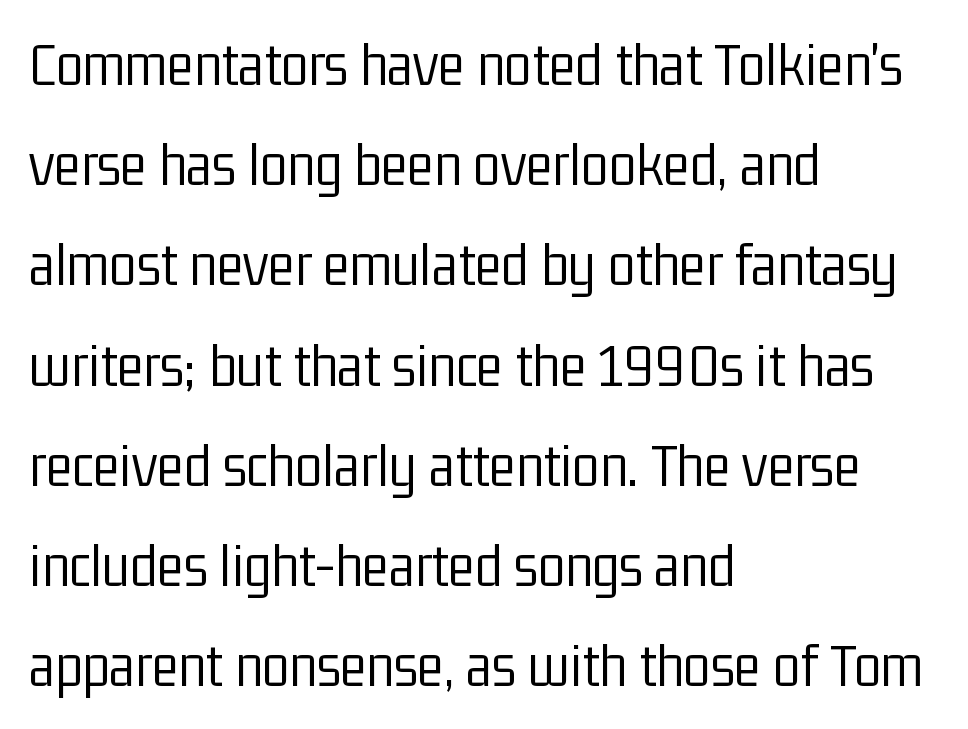
A bare baseline throughout the passage. The weight tops out at a normal text grade. No feet cap the strokes, marking this as sans-serif type. In terms of leading, this rendering sits right in the middle. The letters advance in unequal steps, a hallmark of proportional type. Notice how the passage keeps a crisp vertical edge on the left only.
